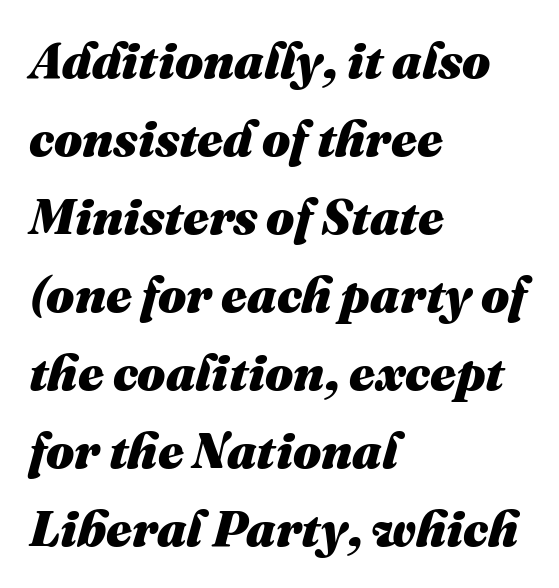
The image shows 50 px heavy type, italic (leaning right); set left-aligned, normal line spacing (1.56x), normal letter spacing, not underlined; medium stroke contrast and a medium x-height.
